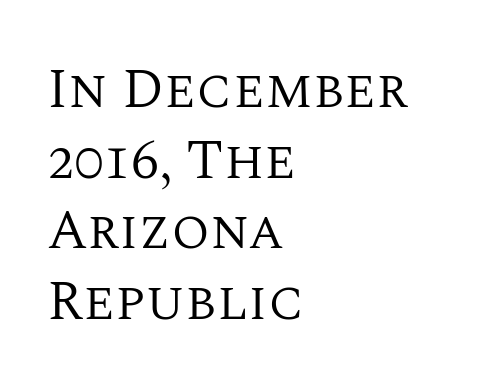
{"serif": "yes", "italic": "no", "bold": "no", "weight": "regular", "width": "normal", "stroke_contrast": "medium", "x_height": "large", "monospaced": "no", "underline": "no", "align": "left", "line_spacing": "normal", "line_spacing_ratio": 1.26, "letter_spacing": "normal", "letter_spacing_em": 0.0, "glyph_px": 56}
